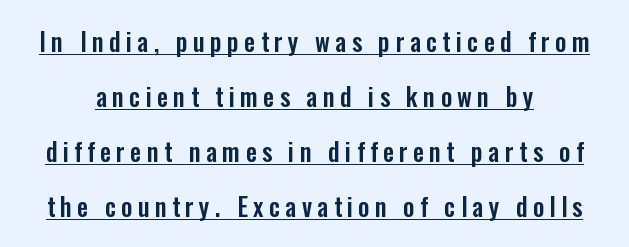
{"italic": "no", "underline": "yes", "line_spacing": "loose", "line_spacing_ratio": 2.2, "letter_spacing": "wide", "letter_spacing_em": 0.21, "glyph_px": 25}
